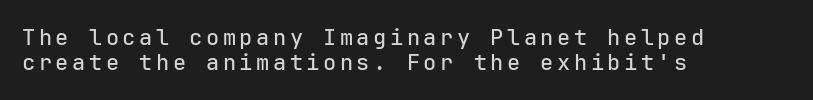
The image shows 22 px text type, upright; set left-aligned, tight line spacing (1.14x), not underlined.
